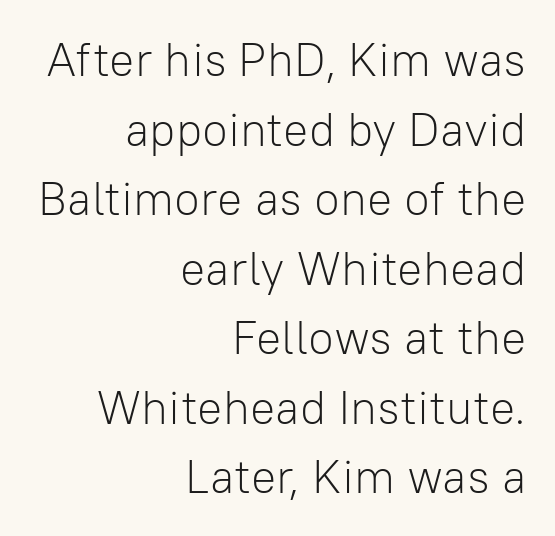
Q: Is the text bold? A: No.
Q: Is the text italic (slanted)? A: No, it is upright.
Q: Is the typeface a serif or a sans-serif typeface? A: Sans-serif.
Q: Is the text underlined? A: No.
Q: How is the paragraph aligned? A: Right-aligned.
Q: Is the spacing between letters normal or unusually wide? A: Normal.
Q: Is the spacing between lines tight, normal or loose? A: Normal.
Q: Width (condensed, normal, or wide)? A: Normal.
Q: Stroke contrast? A: Low.
Q: x-height? A: Medium.
Q: Monospaced? A: No.
